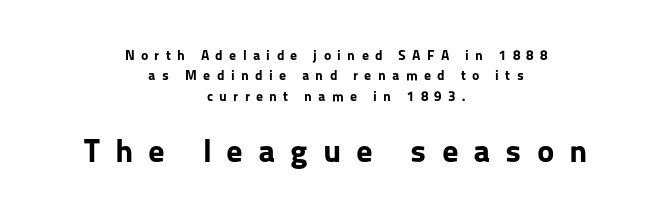
{"serif": "no", "italic": "no", "bold": "yes", "weight": "bold", "width": "normal", "stroke_contrast": "low", "x_height": "medium", "monospaced": "no", "underline": "no", "align": "center", "line_spacing": "normal", "line_spacing_ratio": 1.46, "letter_spacing": "wide", "letter_spacing_em": 0.45, "larger_block": "second", "size_ratio": 2.36, "glyph_px": 33}
